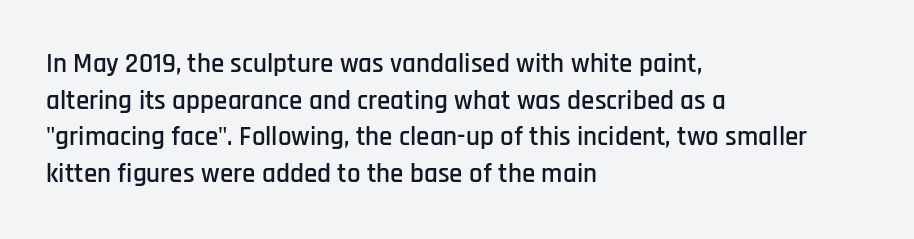
Alignment: flush left. The lettering stays uniformly vertical, giving the passage a roman look. The block of text has a typical density, with ordinary space between rows. Beneath every word, the page is bare. Compared with typical body copy, the letter spacing here is the same.
